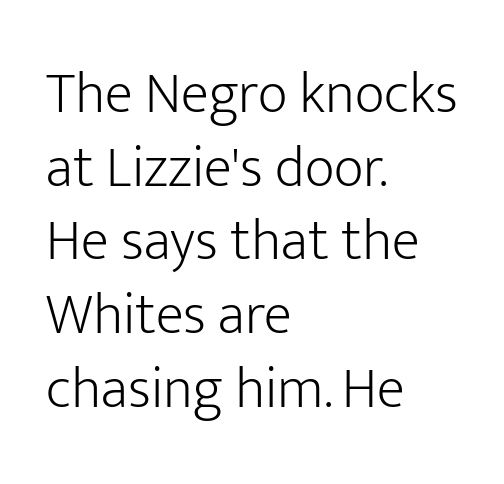
Q: Is the text bold? A: No.
Q: Is the text italic (slanted)? A: No, it is upright.
Q: Is the typeface a serif or a sans-serif typeface? A: Sans-serif.
Q: Is the text underlined? A: No.
Q: How is the paragraph aligned? A: Left-aligned.
Q: Is the spacing between letters normal or unusually wide? A: Normal.
Q: Is the spacing between lines tight, normal or loose? A: Normal.
Q: Width (condensed, normal, or wide)? A: Normal.
Q: Stroke contrast? A: Low.
Q: x-height? A: Medium.
Q: Monospaced? A: No.
